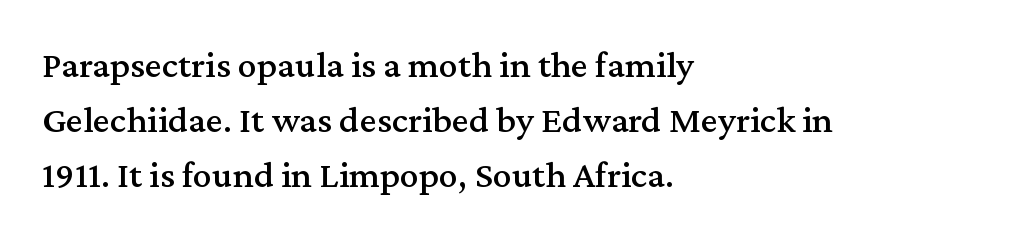
{"serif": "yes", "italic": "no", "width": "normal", "stroke_contrast": "medium", "x_height": "medium", "monospaced": "no", "underline": "no", "align": "left", "line_spacing": "normal", "line_spacing_ratio": 1.45, "letter_spacing": "normal", "letter_spacing_em": 0.0, "glyph_px": 38}
